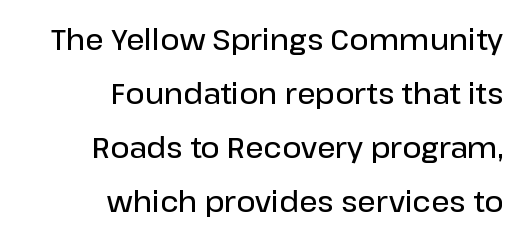
Each letter's strokes conclude bluntly, with no projecting serifs. Nobody touched the tracking dial on this one. No word sits above an underline. Every character sits straight up, as roman type does. Teacher's note: observe the even right margin — that is flush-right alignment. This sample has the flowing, uneven cadence of proportional lettering.
